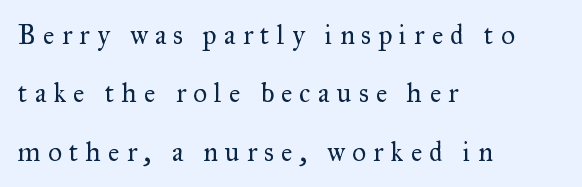
The lines are spread far apart with generous leading. Descenders hang freely into open space. The gaps between neighbouring characters are conspicuously large. The lettering holds an erect, upright posture throughout. The lines are quadded left. No extra ink here — the face is not bold.
